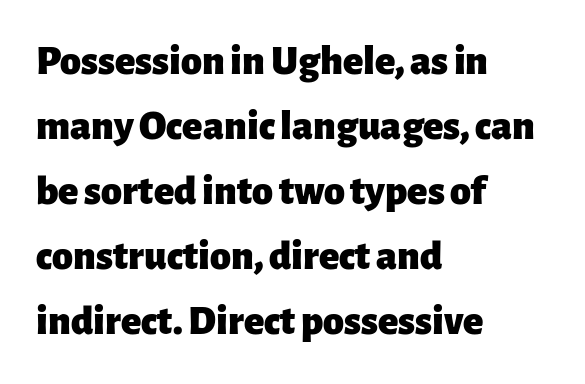
Q: Is the text bold? A: Yes.
Q: Is the text italic (slanted)? A: No, it is upright.
Q: Is the typeface a serif or a sans-serif typeface? A: Sans-serif.
Q: Is the text underlined? A: No.
Q: How is the paragraph aligned? A: Left-aligned.
Q: Is the spacing between letters normal or unusually wide? A: Normal.
Q: Is the spacing between lines tight, normal or loose? A: Normal.
Q: Width (condensed, normal, or wide)? A: Normal.
Q: Stroke contrast? A: Low.
Q: x-height? A: Medium.
Q: Monospaced? A: No.
